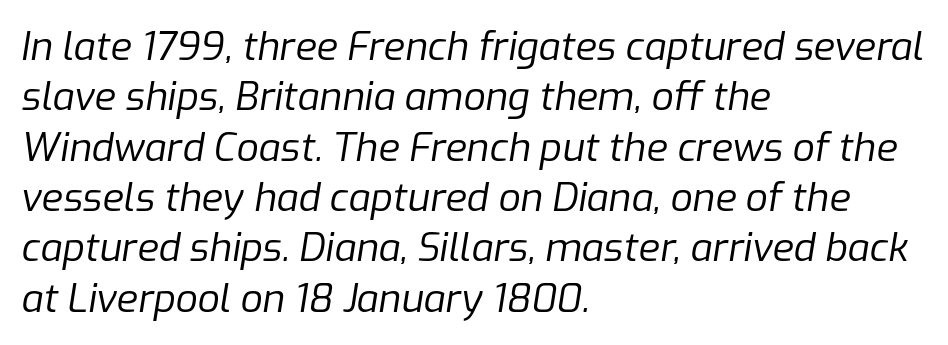
Q: Is the text bold? A: No.
Q: Is the text italic (slanted)? A: Yes, it leans right by about 9 degrees.
Q: Is the text underlined? A: No.
Q: How is the paragraph aligned? A: Left-aligned.
Q: Is the spacing between letters normal or unusually wide? A: Normal.
Q: Is the spacing between lines tight, normal or loose? A: Normal.
Q: Width (condensed, normal, or wide)? A: Normal.
Q: Stroke contrast? A: Low.
Q: x-height? A: Medium.
Q: Monospaced? A: No.
